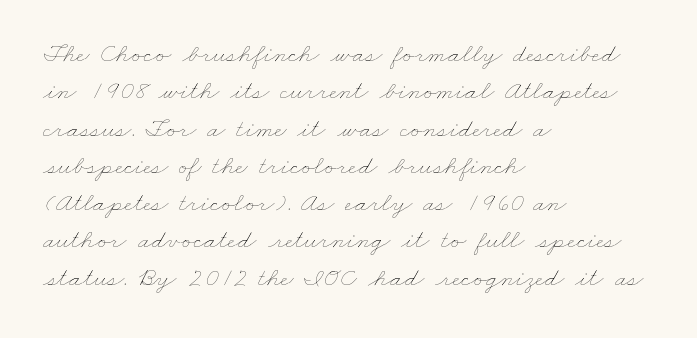
The image shows 27 px text type; set left-aligned, normal line spacing (1.38x), normal letter spacing, not underlined.
